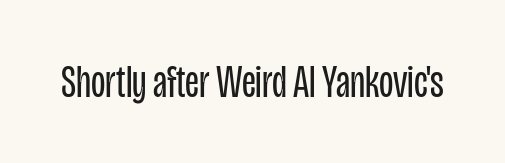
Q: Is the text bold? A: No.
Q: Is the text italic (slanted)? A: No, it is upright.
Q: Is the typeface a serif or a sans-serif typeface? A: Sans-serif.
Q: Is the text underlined? A: No.
Q: Is the spacing between letters normal or unusually wide? A: Normal.
Q: Width (condensed, normal, or wide)? A: Condensed.
Q: Stroke contrast? A: Low.
Q: x-height? A: Large.
Q: Monospaced? A: No.
